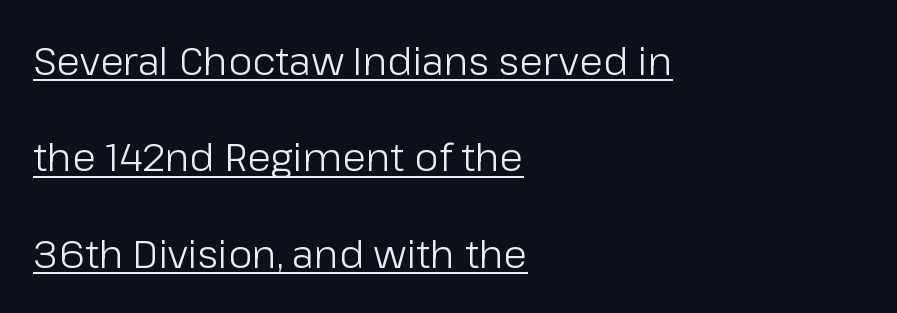
The line texture is even and compact thanks to regular tracking. Is there any slant? The stems are plumb. The strokes are not fattened; the text isn't bold. Think of a printed novel: that variable character pitch is what you see here.
